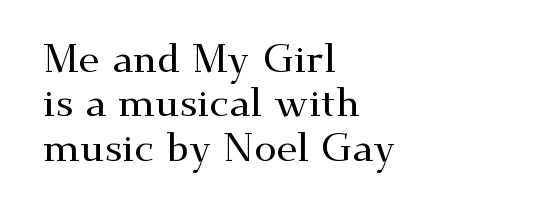
Q: Is the text italic (slanted)? A: No, it is upright.
Q: Is the typeface a serif or a sans-serif typeface? A: Serif.
Q: Is the text underlined? A: No.
Q: How is the paragraph aligned? A: Left-aligned.
Q: Is the spacing between letters normal or unusually wide? A: Normal.
Q: Is the spacing between lines tight, normal or loose? A: Tight.
Q: Width (condensed, normal, or wide)? A: Wide.
Q: Stroke contrast? A: Medium.
Q: x-height? A: Small.
Q: Monospaced? A: No.
